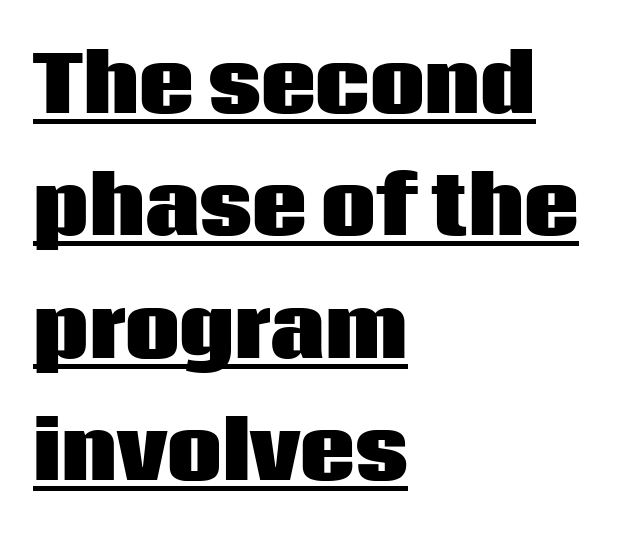
The typesetter has applied underlining to the passage shown. The rendering uses a moderate line-height, typical for paragraphs. Nope, no serifs anywhere on these letters. Notice how the stems are strictly vertical — no italics here. A typesetter would call this zero additional tracking.
